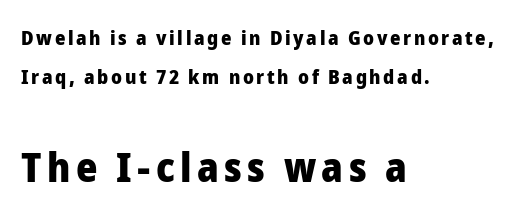
Q: Is the text bold? A: Yes.
Q: Is the text italic (slanted)? A: No, it is upright.
Q: Is the typeface a serif or a sans-serif typeface? A: Sans-serif.
Q: Is the text underlined? A: No.
Q: How is the paragraph aligned? A: Left-aligned.
Q: Is the spacing between lines tight, normal or loose? A: Loose.
Q: Which block of text is set in a larger size, the first (top) or the second (bottom)? A: The second (bottom) one.
Q: Width (condensed, normal, or wide)? A: Normal.
Q: Stroke contrast? A: Low.
Q: x-height? A: Medium.
Q: Monospaced? A: No.
